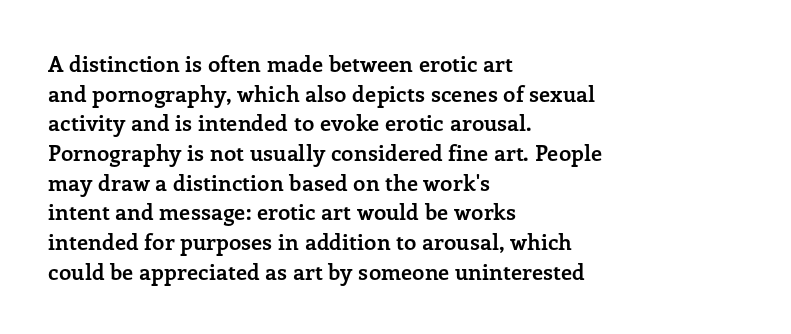
Q: Is the text bold? A: Yes.
Q: Is the text italic (slanted)? A: No, it is upright.
Q: Is the text underlined? A: No.
Q: How is the paragraph aligned? A: Left-aligned.
Q: Is the spacing between letters normal or unusually wide? A: Normal.
Q: Is the spacing between lines tight, normal or loose? A: Normal.
